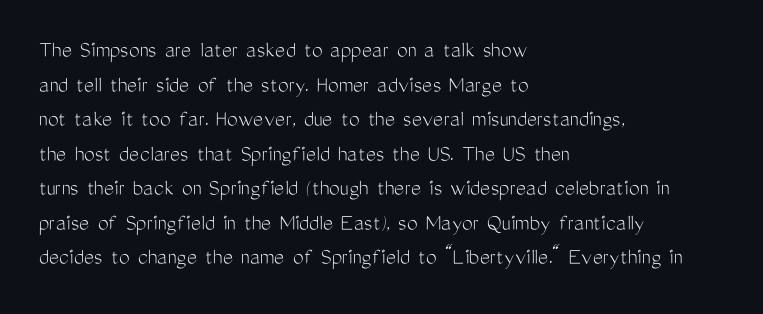
The image shows 24 px text type, upright; set left-aligned, normal line spacing (1.44x), normal letter spacing, not underlined.
